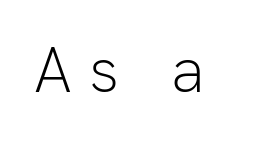
The image shows 63 px light sans-serif type, upright; set unusually wide letter spacing (+0.28 em), not underlined; low stroke contrast and a medium x-height.
